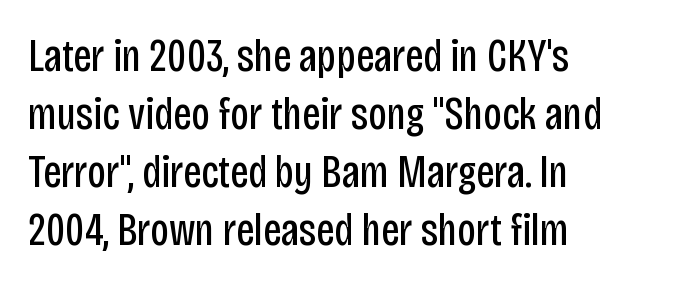
Q: Is the text bold? A: No.
Q: Is the text italic (slanted)? A: No, it is upright.
Q: Is the typeface a serif or a sans-serif typeface? A: Sans-serif.
Q: Is the text underlined? A: No.
Q: How is the paragraph aligned? A: Left-aligned.
Q: Is the spacing between letters normal or unusually wide? A: Normal.
Q: Is the spacing between lines tight, normal or loose? A: Normal.
Q: Width (condensed, normal, or wide)? A: Condensed.
Q: Stroke contrast? A: Low.
Q: x-height? A: Large.
Q: Monospaced? A: No.
